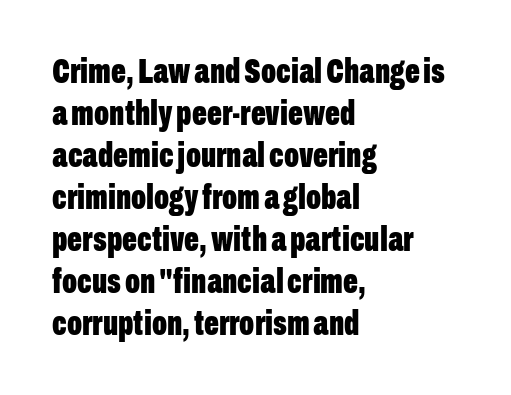
The image shows 35 px bold, condensed sans-serif type, upright; set left-aligned, line spacing 1.2x, normal letter spacing, not underlined; low stroke contrast and a medium x-height.
